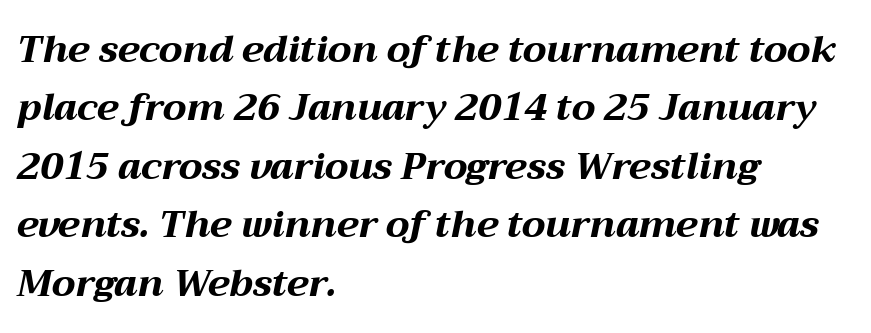
{"italic": "yes", "lean": "right", "slant_degrees": 12, "bold": "yes", "weight": "bold", "width": "wide", "stroke_contrast": "medium", "x_height": "medium", "monospaced": "no", "underline": "no", "align": "left", "line_spacing": "normal", "line_spacing_ratio": 1.58, "letter_spacing": "normal", "letter_spacing_em": 0.0, "glyph_px": 37}
